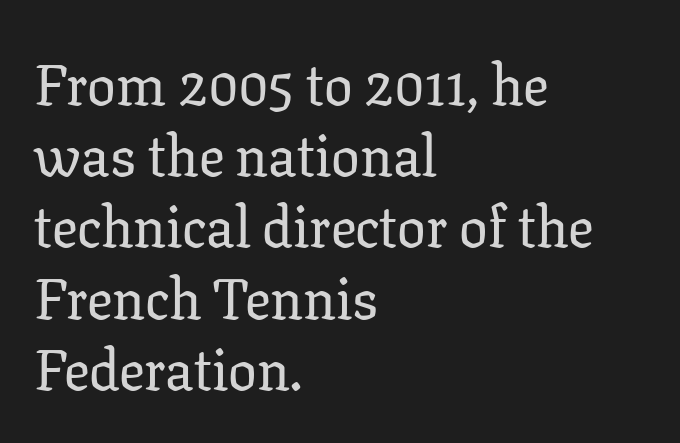
The image shows 57 px serif type, upright; set left-aligned, normal line spacing (1.25x), normal letter spacing, not underlined; low stroke contrast and a medium x-height.
